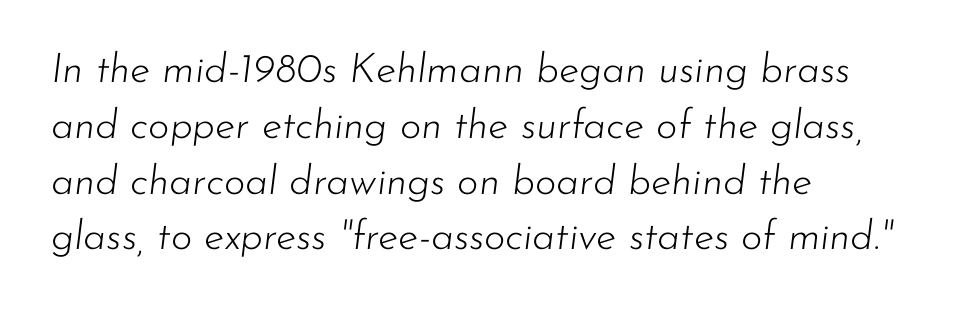
{"italic": "yes", "lean": "right", "slant_degrees": 7, "bold": "no", "weight": "light", "width": "normal", "stroke_contrast": "low", "x_height": "small", "monospaced": "no", "underline": "no", "align": "left", "line_spacing": "normal", "line_spacing_ratio": 1.36, "letter_spacing": "normal", "letter_spacing_em": 0.0, "glyph_px": 41}
